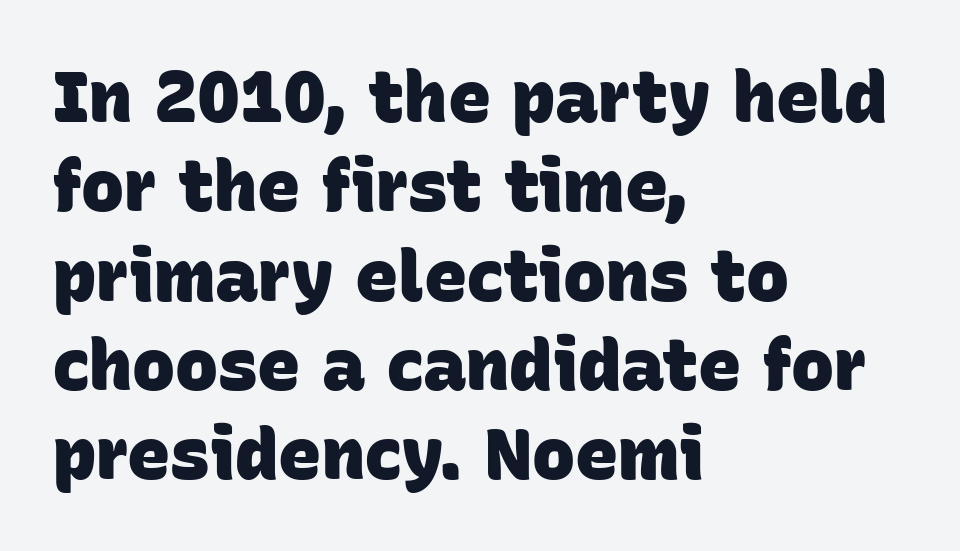
Each row of text sits above clean, open space. Alignment: flush left. A sans-serif font was chosen for this passage. Character widths vary here, with narrow letters taking less room than wide ones. In terms of letterspacing, this is plain default setting.
